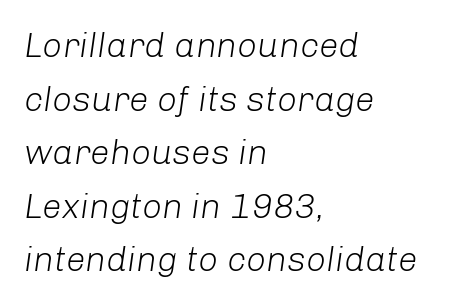
Q: Is the text bold? A: No.
Q: Is the text italic (slanted)? A: Yes, it leans right by about 8 degrees.
Q: Is the text underlined? A: No.
Q: How is the paragraph aligned? A: Left-aligned.
Q: Is the spacing between letters normal or unusually wide? A: Normal.
Q: Is the spacing between lines tight, normal or loose? A: Normal.
Q: Width (condensed, normal, or wide)? A: Normal.
Q: Stroke contrast? A: Low.
Q: x-height? A: Medium.
Q: Monospaced? A: No.
